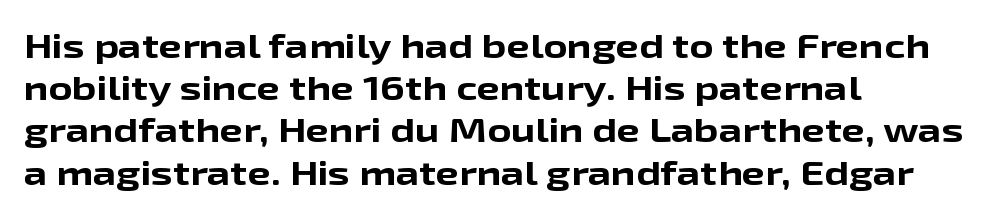
The image shows 33 px bold, wide sans-serif type, upright; set left-aligned, normal line spacing (1.28x), normal letter spacing, not underlined; low stroke contrast and a medium x-height.
